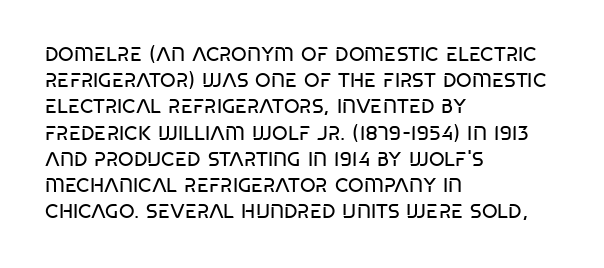
No chunkiness to these letters — they're not bold. Alignment: flush left. Do the letters lean? They stand straight. Horizontal bands of white between lines are of average thickness. Has an underline been added? It has not. Is the letter spacing exaggerated? No — it looks like the ordinary default.
